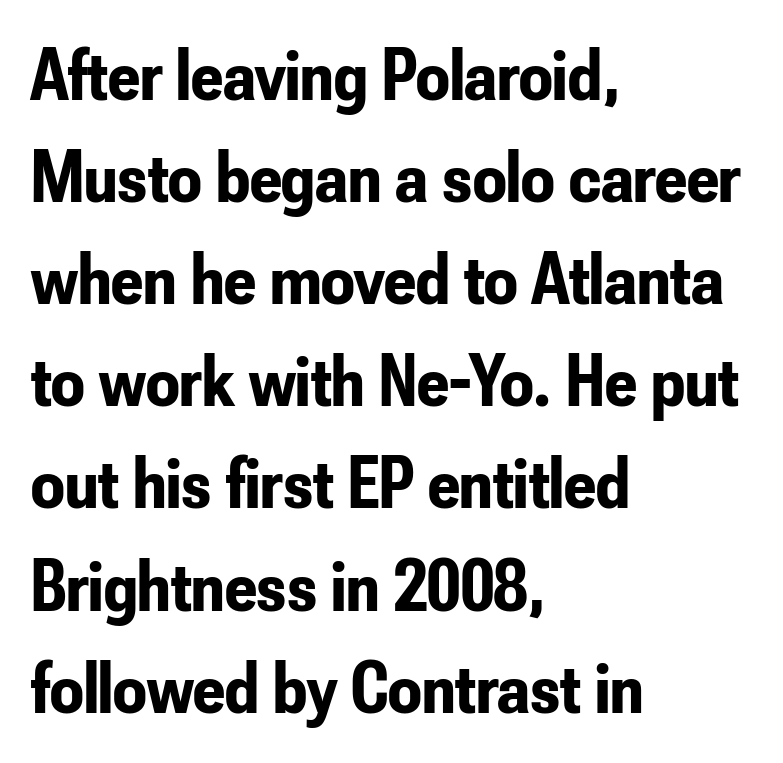
{"serif": "no", "italic": "no", "bold": "yes", "weight": "bold", "width": "condensed", "stroke_contrast": "low", "x_height": "small", "monospaced": "no", "underline": "no", "align": "left", "line_spacing": "normal", "line_spacing_ratio": 1.38, "letter_spacing": "normal", "letter_spacing_em": 0.0, "glyph_px": 74}
